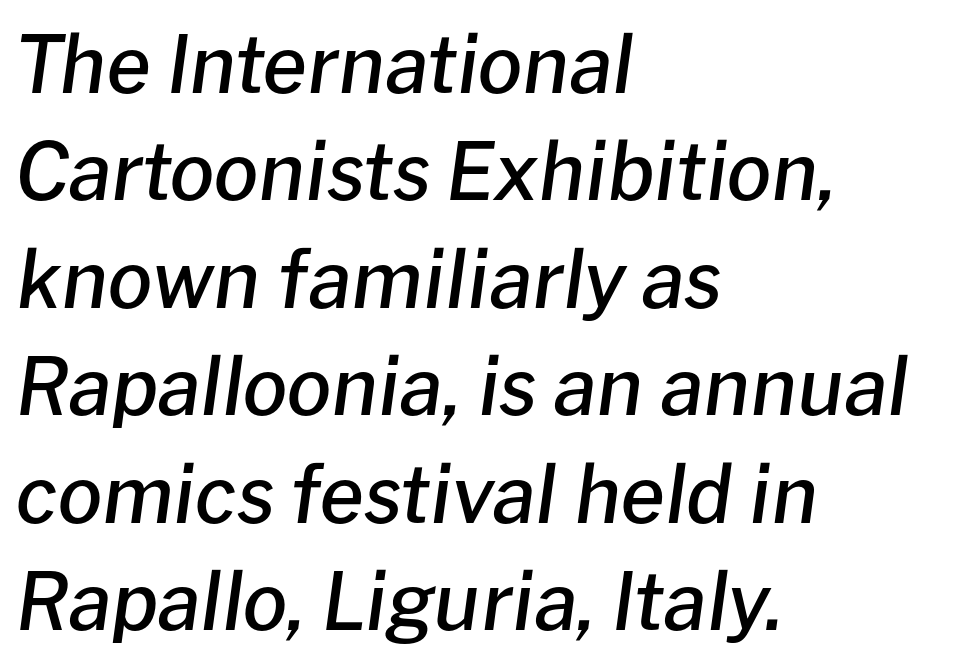
{"italic": "yes", "lean": "right", "slant_degrees": 8, "bold": "semi", "weight": "semibold", "width": "normal", "stroke_contrast": "low", "x_height": "medium", "monospaced": "no", "underline": "no", "align": "left", "line_spacing": "normal", "line_spacing_ratio": 1.36, "letter_spacing": "normal", "letter_spacing_em": 0.0, "glyph_px": 79}
